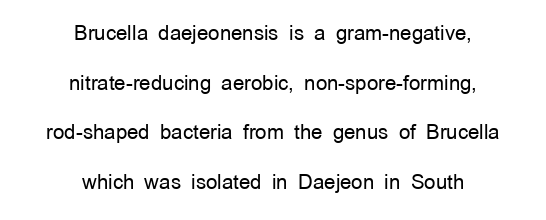
Q: Is the text bold? A: No.
Q: Is the text italic (slanted)? A: No, it is upright.
Q: Is the text underlined? A: No.
Q: How is the paragraph aligned? A: Centered.
Q: Is the spacing between letters normal or unusually wide? A: Normal.
Q: Is the spacing between lines tight, normal or loose? A: Loose.
